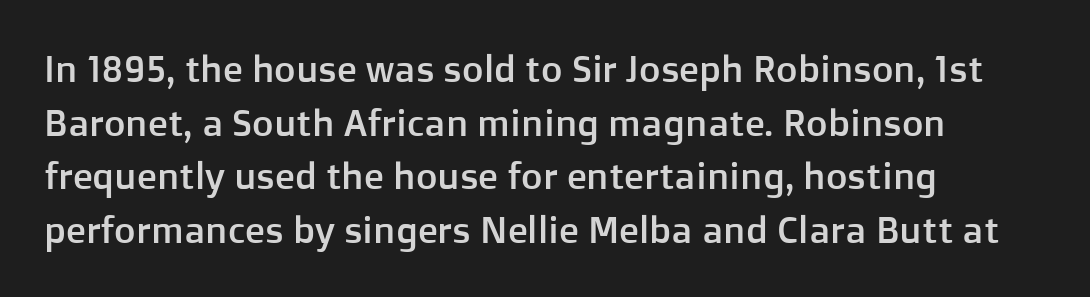
{"serif": "no", "italic": "no", "width": "normal", "stroke_contrast": "low", "x_height": "medium", "monospaced": "no", "underline": "no", "align": "left", "line_spacing": "normal", "line_spacing_ratio": 1.45, "letter_spacing": "normal", "letter_spacing_em": 0.0, "glyph_px": 37}
